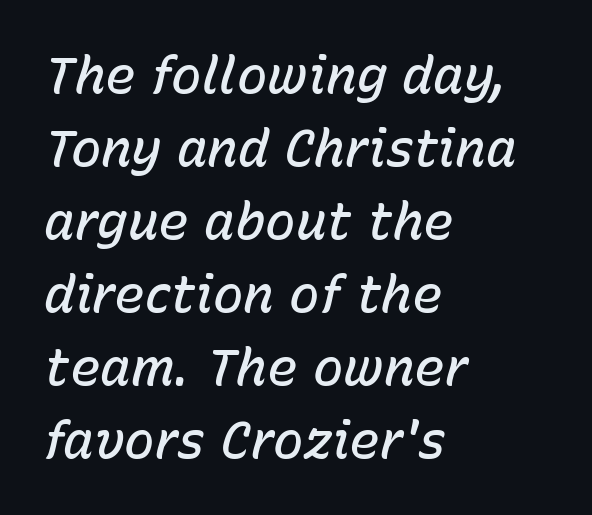
The characters look somewhat weighty, a semibold short of true bold. Check the space under the baseline: it is left empty. This sample uses an oblique cut, with every glyph tilted off the vertical. Line beginnings align vertically; line endings do not. This rendering leaves character spacing at its baseline value.
